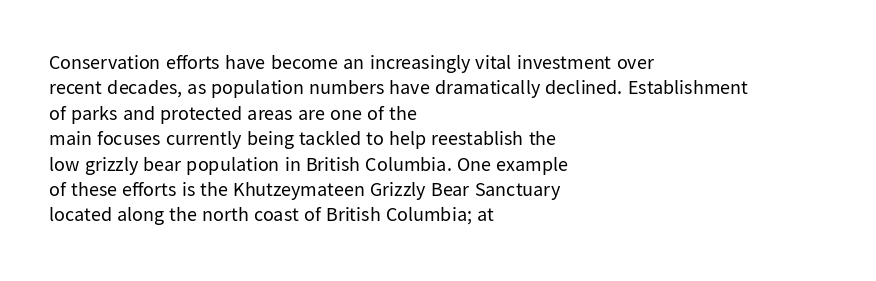
Q: Is the text bold? A: No.
Q: Is the text italic (slanted)? A: No, it is upright.
Q: Is the text underlined? A: No.
Q: How is the paragraph aligned? A: Left-aligned.
Q: Is the spacing between letters normal or unusually wide? A: Normal.
Q: Is the spacing between lines tight, normal or loose? A: Normal.
